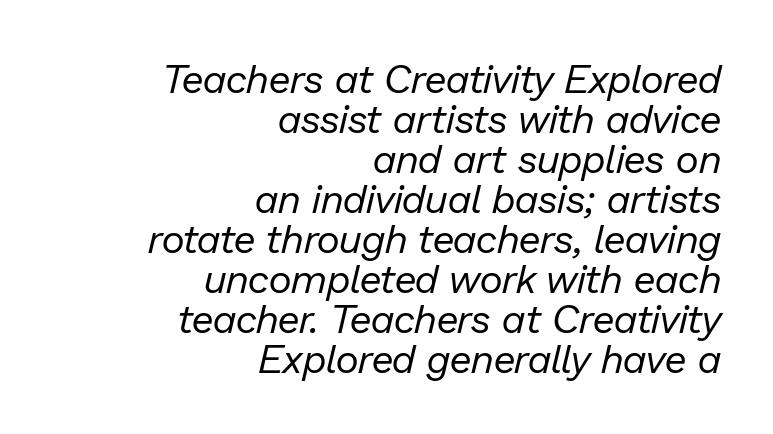
Q: Is the text bold? A: No.
Q: Is the text italic (slanted)? A: Yes, it leans right by about 13 degrees.
Q: Is the text underlined? A: No.
Q: How is the paragraph aligned? A: Right-aligned.
Q: Is the spacing between letters normal or unusually wide? A: Normal.
Q: Is the spacing between lines tight, normal or loose? A: Tight.
Q: Width (condensed, normal, or wide)? A: Normal.
Q: Stroke contrast? A: Low.
Q: x-height? A: Medium.
Q: Monospaced? A: No.
